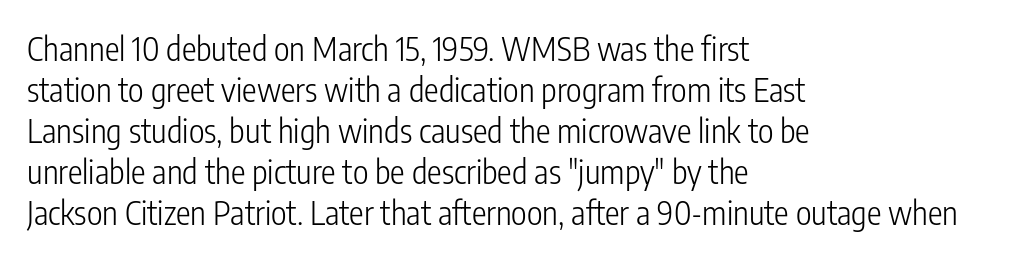
The image shows 33 px light, condensed sans-serif type, upright; set left-aligned, line spacing 1.24x, normal letter spacing, not underlined; low stroke contrast and a medium x-height.
